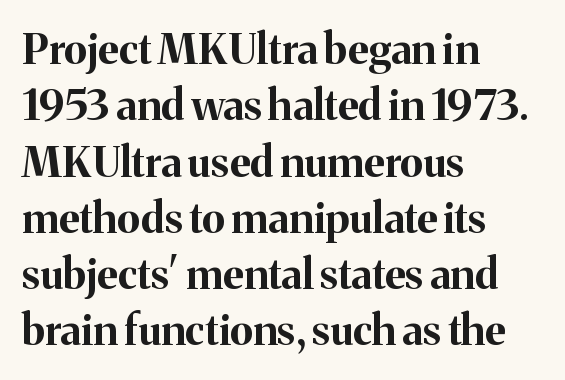
The image shows 42 px bold serif type, upright; set left-aligned, normal line spacing (1.34x), normal letter spacing, not underlined; medium stroke contrast and a medium x-height.
